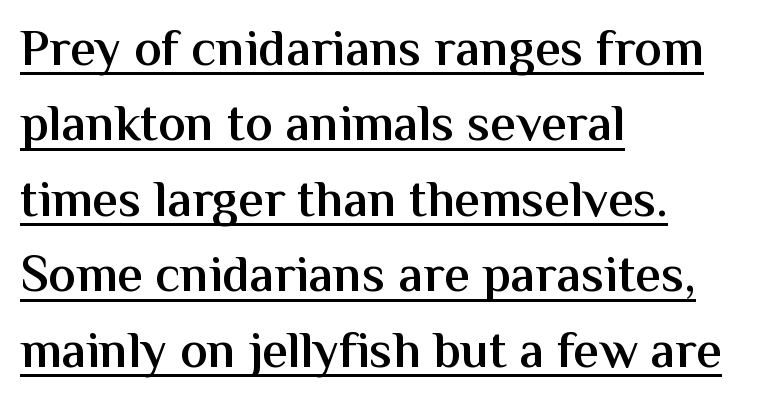
The passage shown stacks its lines at a standard gap. Glyph-to-glyph distance matches everyday printed text. Letterform terminals end flat and unadorned throughout the passage. Underlining? Definitely there. The passage shown is typed in a proportional face where columns would drift. Moderately thickened strokes mark this as semibold type.
